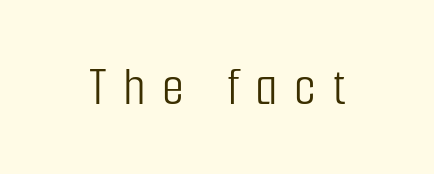
Stroke mass is kept to a normal reading level or below. Students, note that the glyphs here are deliberately spaced far apart. In terms of letterform style, serifs are entirely absent. Note the varied advance widths — an 'i' is clearly narrower than an 'm'.
